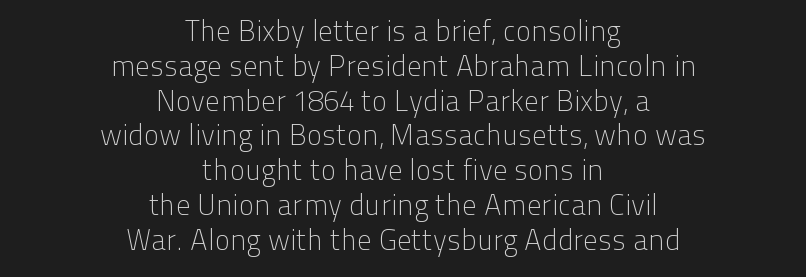
Q: Is the text bold? A: No.
Q: Is the text italic (slanted)? A: No, it is upright.
Q: Is the typeface a serif or a sans-serif typeface? A: Sans-serif.
Q: Is the text underlined? A: No.
Q: How is the paragraph aligned? A: Centered.
Q: Is the spacing between letters normal or unusually wide? A: Normal.
Q: Width (condensed, normal, or wide)? A: Normal.
Q: Stroke contrast? A: Low.
Q: x-height? A: Medium.
Q: Monospaced? A: No.
